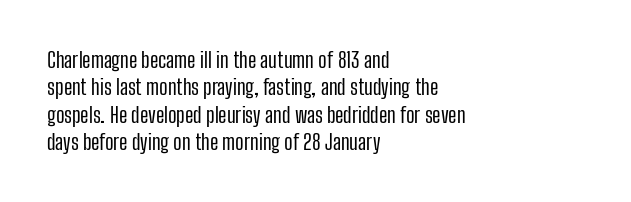
The image shows 21 px text type, upright; set left-aligned, normal line spacing (1.3x), normal letter spacing, not underlined.
